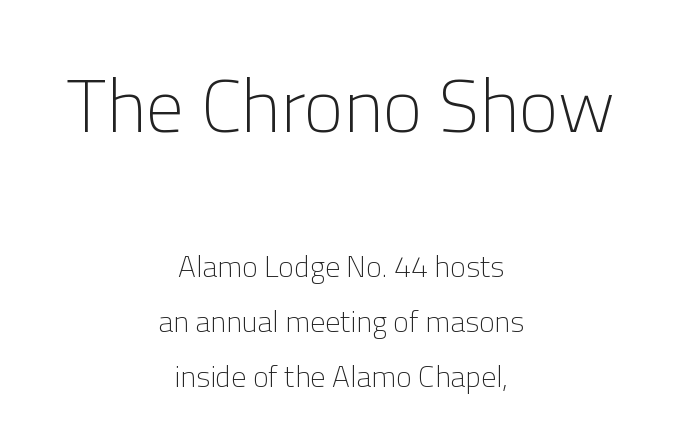
{"serif": "no", "italic": "no", "bold": "no", "weight": "light", "width": "normal", "stroke_contrast": "low", "x_height": "medium", "monospaced": "no", "underline": "no", "align": "center", "line_spacing_ratio": 1.82, "letter_spacing": "normal", "letter_spacing_em": 0.0, "larger_block": "first", "size_ratio": 2.5, "glyph_px": 75}
